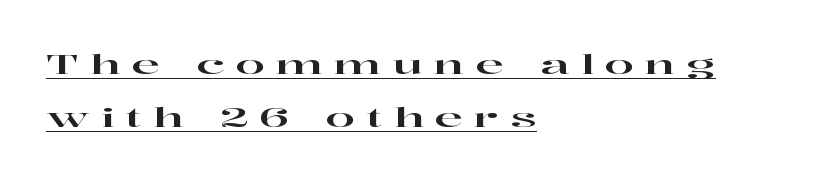
{"italic": "no", "underline": "yes", "align": "left", "line_spacing": "loose", "line_spacing_ratio": 2.03, "letter_spacing": "wide", "letter_spacing_em": 0.44, "glyph_px": 26}
